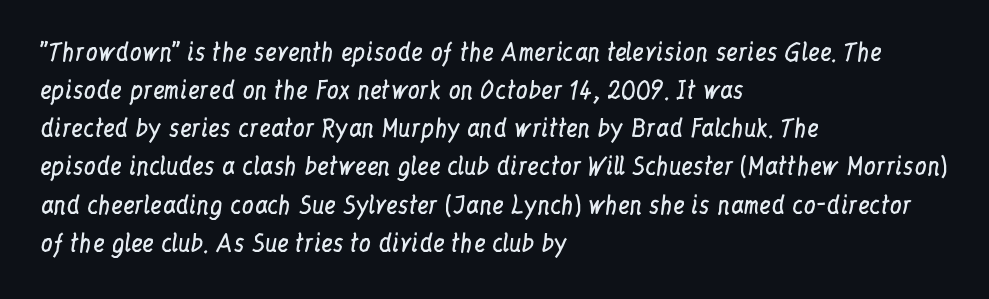
The image shows 24 px text type; set left-aligned, normal line spacing (1.59x), normal letter spacing, not underlined.
